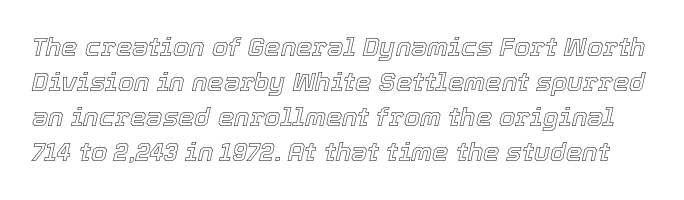
Has an underline been added? It has not. An italicized treatment has been applied to the whole sample. This block has exactly the height ordinary leading produces. Nobody touched the tracking dial on this one.
